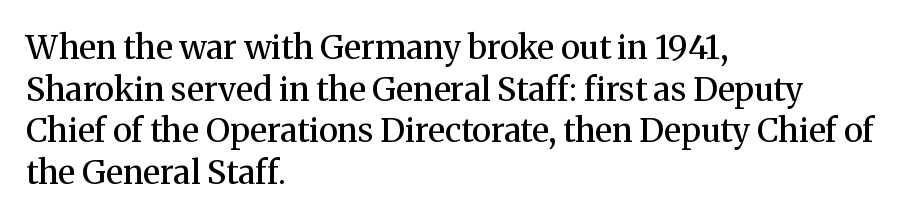
{"serif": "yes", "italic": "no", "bold": "semi", "weight": "semibold", "width": "normal", "stroke_contrast": "medium", "x_height": "medium", "monospaced": "no", "underline": "no", "align": "left", "line_spacing": "normal", "line_spacing_ratio": 1.26, "letter_spacing": "normal", "letter_spacing_em": 0.0, "glyph_px": 33}
